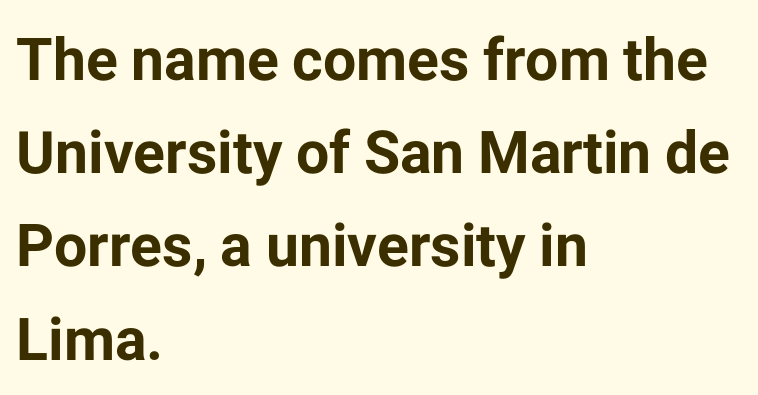
Each letter keeps its own natural width here, so spacing adapts to shape. Inter-character spacing is left at the font's built-in metrics. You'd pick this weight for a headline — it's a proper bold. Horizontal alignment here is leftward, the default for most running prose. Students, observe: this is what conventionally led text looks like. Note: no serifs on the glyphs.
